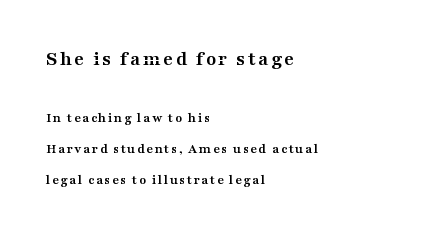
{"italic": "no", "bold": "yes", "underline": "no", "align": "left", "line_spacing": "loose", "line_spacing_ratio": 2.21, "larger_block": "first", "size_ratio": 1.5, "glyph_px": 21}
